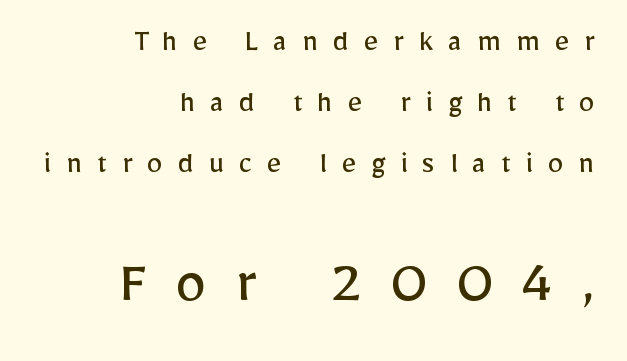
Q: Is the text bold? A: No.
Q: Is the text italic (slanted)? A: No, it is upright.
Q: Is the typeface a serif or a sans-serif typeface? A: Sans-serif.
Q: Is the text underlined? A: No.
Q: How is the paragraph aligned? A: Right-aligned.
Q: Is the spacing between letters normal or unusually wide? A: Unusually wide.
Q: Is the spacing between lines tight, normal or loose? A: Loose.
Q: Which block of text is set in a larger size, the first (top) or the second (bottom)? A: The second (bottom) one.
Q: Width (condensed, normal, or wide)? A: Normal.
Q: Stroke contrast? A: Low.
Q: x-height? A: Medium.
Q: Monospaced? A: No.
